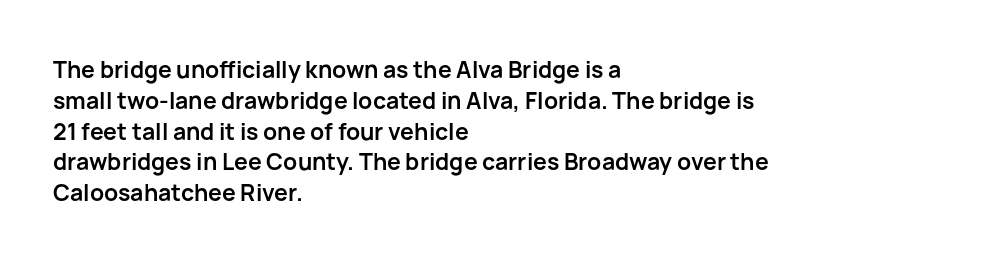
{"italic": "no", "bold": "yes", "underline": "no", "align": "left", "line_spacing": "normal", "line_spacing_ratio": 1.34, "letter_spacing": "normal", "letter_spacing_em": 0.0, "glyph_px": 23}
